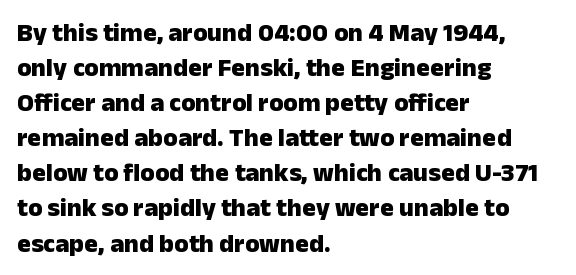
Spacing between characters is what you'd get straight out of the box. If you drew a line through each stem, it would be perfectly vertical. Which margin do the lines hug? The left one — the right edge is uneven. Leading: standard. Is the type bold? Yes — the strokes are clearly thick and heavy.
